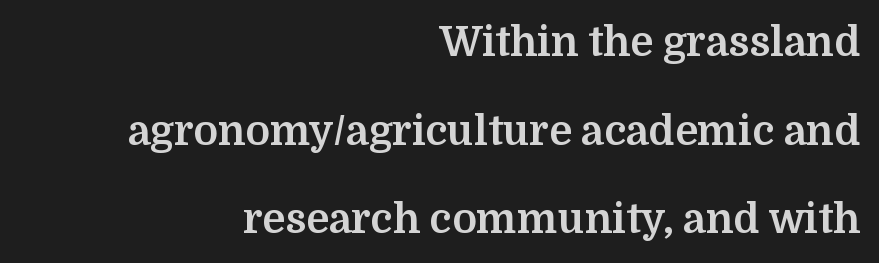
Q: Is the text bold? A: Yes.
Q: Is the text italic (slanted)? A: No, it is upright.
Q: Is the typeface a serif or a sans-serif typeface? A: Serif.
Q: Is the text underlined? A: No.
Q: How is the paragraph aligned? A: Right-aligned.
Q: Is the spacing between letters normal or unusually wide? A: Normal.
Q: Is the spacing between lines tight, normal or loose? A: Loose.
Q: Width (condensed, normal, or wide)? A: Normal.
Q: Stroke contrast? A: Medium.
Q: x-height? A: Medium.
Q: Monospaced? A: No.
